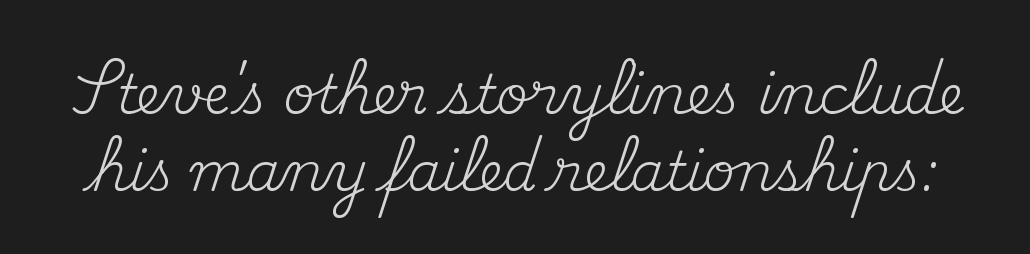
{"serif": "yes", "bold": "no", "weight": "regular", "width": "normal", "stroke_contrast": "medium", "x_height": "small", "monospaced": "no", "underline": "no", "line_spacing": "normal", "line_spacing_ratio": 1.43, "letter_spacing": "normal", "letter_spacing_em": 0.0, "glyph_px": 54}
